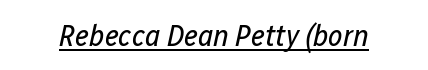
The image shows 31 px regular-weight, condensed type, italic (leaning right); set normal letter spacing, underlined; low stroke contrast and a medium x-height.
